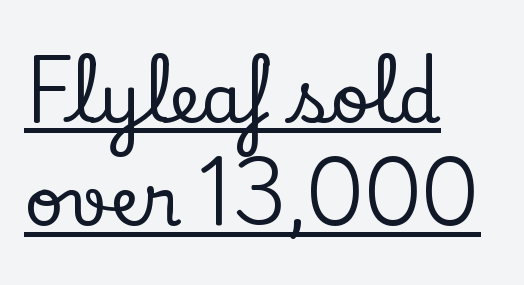
The image shows 68 px text type, upright; set left-aligned, normal line spacing (1.52x), normal letter spacing, underlined; low stroke contrast and a small x-height.
